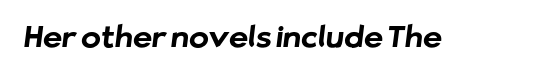
Is the type bold? Yes — the strokes are clearly thick and heavy. This rendering employs a face without finishing strokes, i.e., a sans-serif. Letter spacing: default. Just letters on the line, the space beneath them empty. A typesetter would call this proportional, since set widths differ per character.
